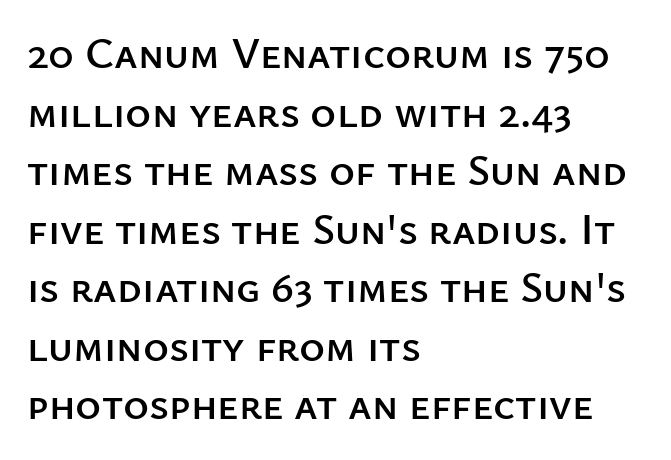
The image shows 44 px sans-serif type, upright; set left-aligned, normal line spacing (1.33x), normal letter spacing, not underlined; low stroke contrast and a medium x-height.
